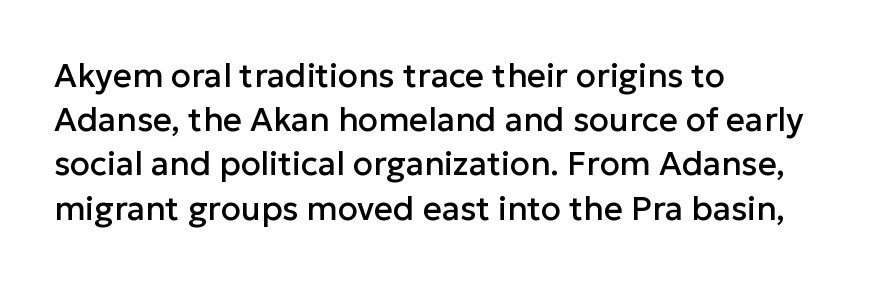
The image shows 33 px sans-serif type, upright; set left-aligned, normal line spacing (1.34x), normal letter spacing, not underlined; low stroke contrast and a medium x-height.
